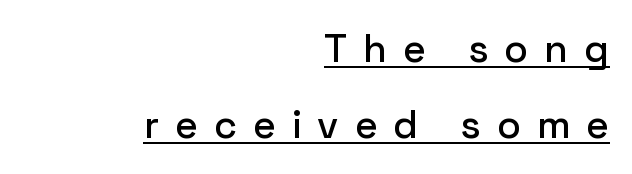
{"serif": "no", "italic": "no", "width": "normal", "stroke_contrast": "low", "x_height": "medium", "monospaced": "no", "underline": "yes", "align": "right", "line_spacing": "loose", "line_spacing_ratio": 1.95, "letter_spacing": "wide", "letter_spacing_em": 0.41, "glyph_px": 39}
